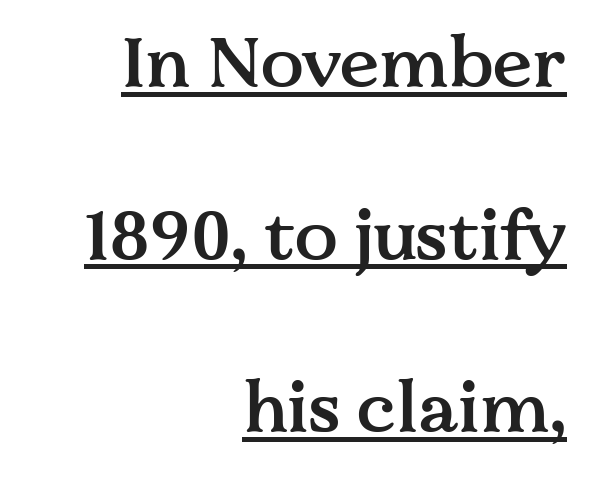
{"serif": "yes", "italic": "no", "bold": "semi", "weight": "semibold", "width": "normal", "stroke_contrast": "medium", "x_height": "medium", "monospaced": "no", "underline": "yes", "align": "right", "line_spacing": "loose", "line_spacing_ratio": 2.43, "letter_spacing": "normal", "letter_spacing_em": 0.0, "glyph_px": 71}
